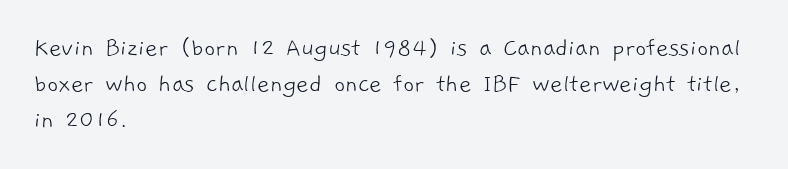
Q: Is the text bold? A: No.
Q: Is the text underlined? A: No.
Q: How is the paragraph aligned? A: Left-aligned.
Q: Is the spacing between letters normal or unusually wide? A: Normal.
Q: Is the spacing between lines tight, normal or loose? A: Normal.
